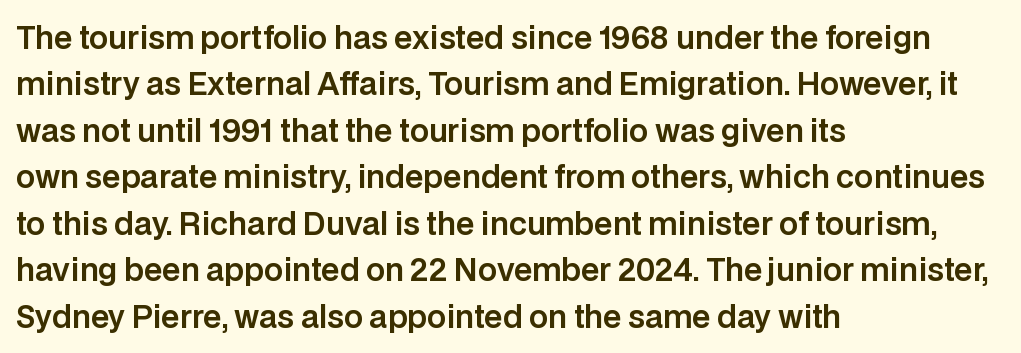
{"serif": "no", "italic": "no", "width": "normal", "stroke_contrast": "low", "x_height": "large", "monospaced": "no", "underline": "no", "align": "left", "line_spacing": "normal", "line_spacing_ratio": 1.55, "letter_spacing": "normal", "letter_spacing_em": 0.0, "glyph_px": 30}
